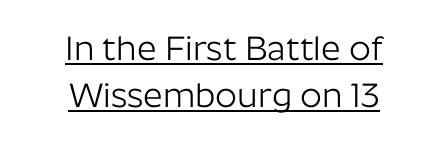
Q: Is the text bold? A: No.
Q: Is the text italic (slanted)? A: No, it is upright.
Q: Is the typeface a serif or a sans-serif typeface? A: Sans-serif.
Q: Is the text underlined? A: Yes.
Q: How is the paragraph aligned? A: Centered.
Q: Is the spacing between letters normal or unusually wide? A: Normal.
Q: Is the spacing between lines tight, normal or loose? A: Normal.
Q: Width (condensed, normal, or wide)? A: Normal.
Q: Stroke contrast? A: Low.
Q: x-height? A: Medium.
Q: Monospaced? A: No.
